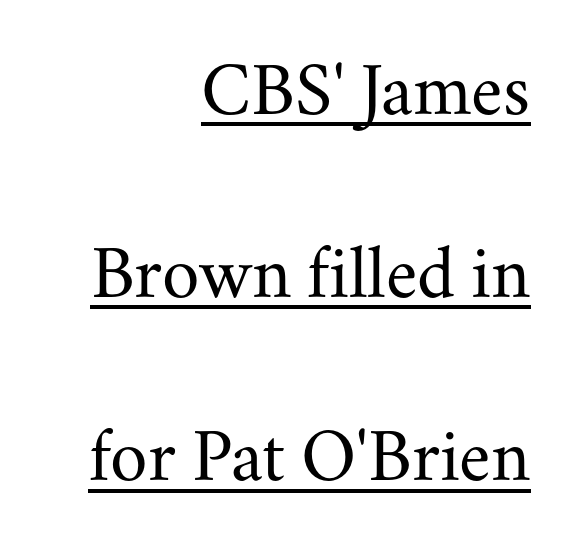
The image shows 76 px regular-weight serif type, upright; set right-aligned, loose line spacing (2.41x), normal letter spacing, underlined; medium stroke contrast and a small x-height.
